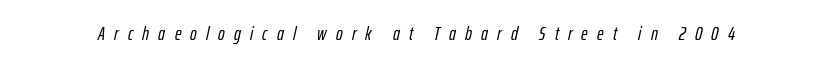
Q: Is the text italic (slanted)? A: Yes, it leans right by about 12 degrees.
Q: Is the text underlined? A: No.
Q: Is the spacing between letters normal or unusually wide? A: Unusually wide.
